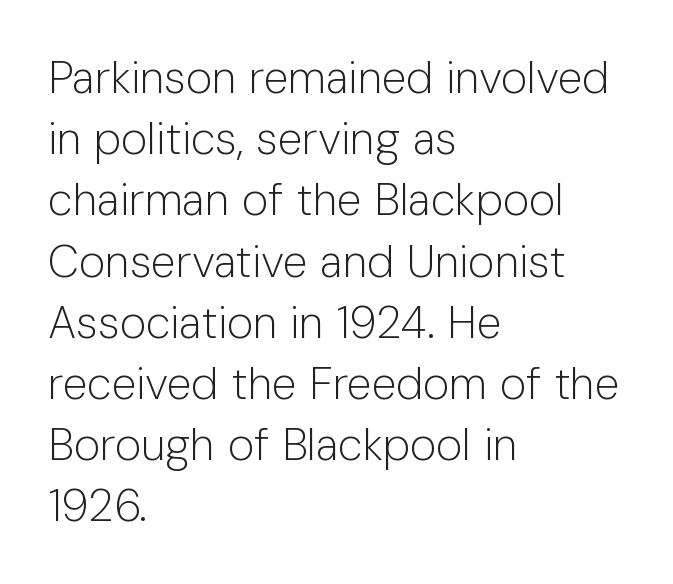
Q: Is the text bold? A: No.
Q: Is the text italic (slanted)? A: No, it is upright.
Q: Is the typeface a serif or a sans-serif typeface? A: Sans-serif.
Q: Is the text underlined? A: No.
Q: How is the paragraph aligned? A: Left-aligned.
Q: Is the spacing between letters normal or unusually wide? A: Normal.
Q: Is the spacing between lines tight, normal or loose? A: Normal.
Q: Width (condensed, normal, or wide)? A: Normal.
Q: Stroke contrast? A: Low.
Q: x-height? A: Medium.
Q: Monospaced? A: No.
